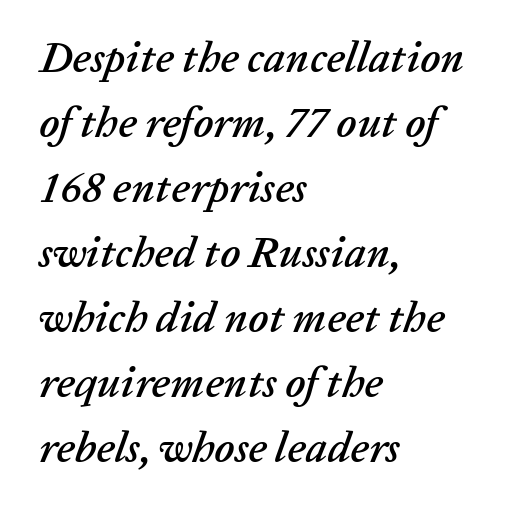
Q: Is the text italic (slanted)? A: Yes, it leans right by about 20 degrees.
Q: Is the text underlined? A: No.
Q: How is the paragraph aligned? A: Left-aligned.
Q: Is the spacing between letters normal or unusually wide? A: Normal.
Q: Is the spacing between lines tight, normal or loose? A: Normal.
Q: Width (condensed, normal, or wide)? A: Normal.
Q: Stroke contrast? A: Low.
Q: x-height? A: Medium.
Q: Monospaced? A: No.
